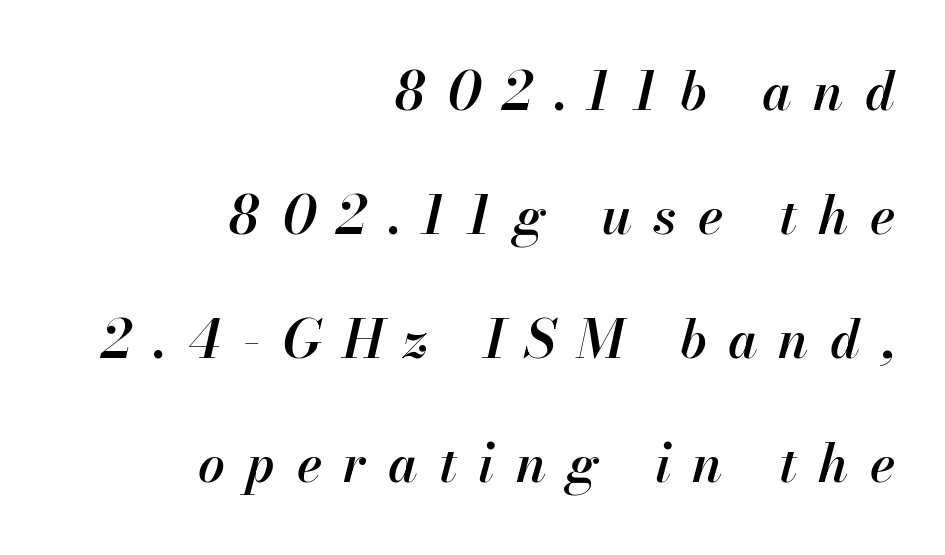
The image shows 53 px semibold type, italic (leaning right); set right-aligned, loose line spacing (2.34x), unusually wide letter spacing (+0.4 em), not underlined; high stroke contrast and a small x-height.
